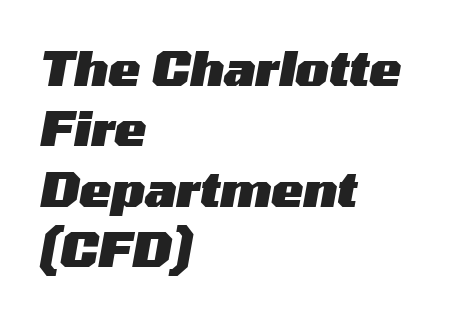
The image shows 48 px heavy, wide type, italic (leaning right); set left-aligned, normal line spacing (1.26x), normal letter spacing, not underlined; medium stroke contrast and a medium x-height.
